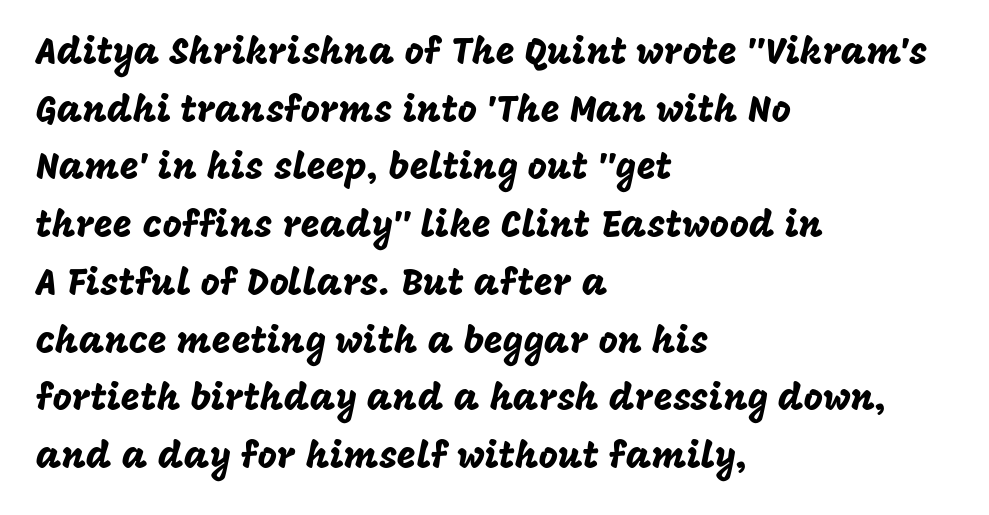
{"serif": "no", "width": "normal", "stroke_contrast": "low", "x_height": "large", "monospaced": "no", "underline": "no", "align": "left", "line_spacing": "normal", "line_spacing_ratio": 1.56, "letter_spacing": "normal", "letter_spacing_em": 0.0, "glyph_px": 37}
